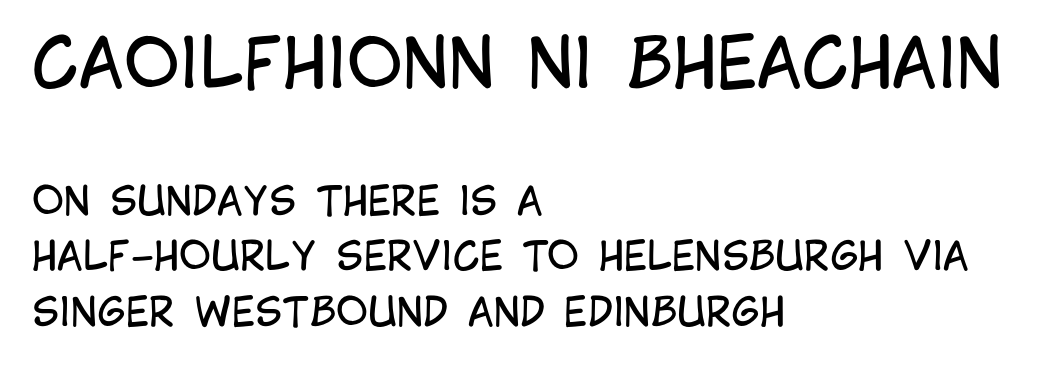
{"serif": "no", "italic": "no", "bold": "no", "weight": "regular", "width": "condensed", "stroke_contrast": "low", "x_height": "large", "monospaced": "no", "underline": "no", "align": "left", "line_spacing": "normal", "line_spacing_ratio": 1.42, "letter_spacing": "normal", "letter_spacing_em": 0.0, "larger_block": "first", "size_ratio": 1.74, "glyph_px": 68}
